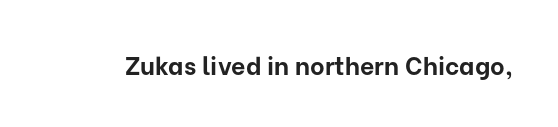
{"italic": "no", "bold": "yes", "underline": "no", "letter_spacing": "normal", "letter_spacing_em": 0.0, "glyph_px": 25}
